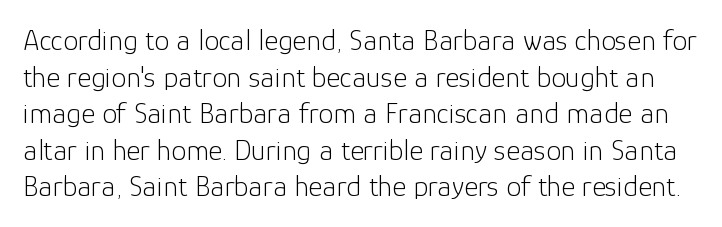
Do the letters lean? They stand straight. The passage shown is not underscored anywhere. Counters stay open thanks to moderate or lighter strokes. The font family rendered here belongs to the sans-serif group. The type is set solid horizontally, with unmodified tracking.
